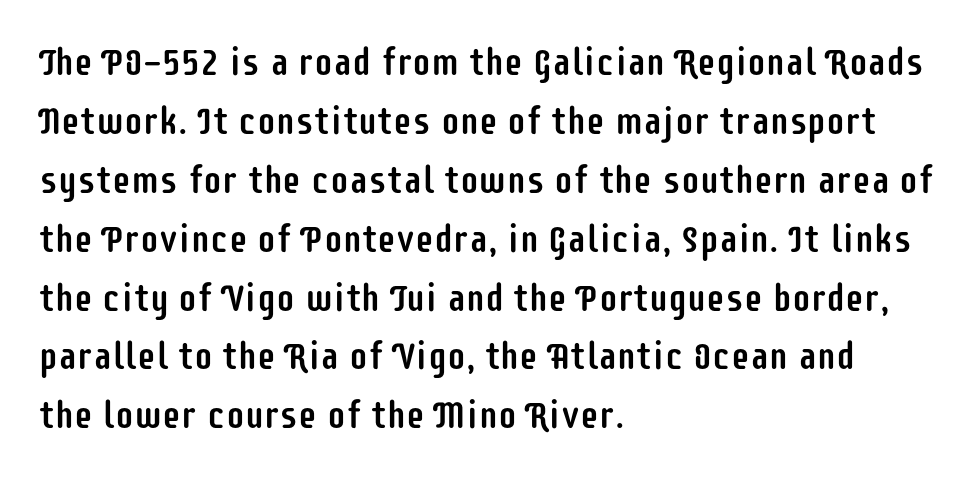
Compared with typical paragraphs, the rows here are spaced about the same. Type without underlining. What kind of face is this? One without serifs — a sans. Ordinary non-slanted type is in use. Horizontal alignment here is leftward, the default for most running prose.
